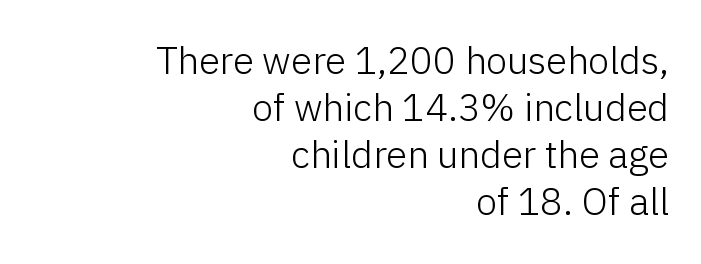
Q: Is the text bold? A: No.
Q: Is the text italic (slanted)? A: No, it is upright.
Q: Is the typeface a serif or a sans-serif typeface? A: Sans-serif.
Q: Is the text underlined? A: No.
Q: How is the paragraph aligned? A: Right-aligned.
Q: Is the spacing between letters normal or unusually wide? A: Normal.
Q: Width (condensed, normal, or wide)? A: Normal.
Q: Stroke contrast? A: Low.
Q: x-height? A: Medium.
Q: Monospaced? A: No.
